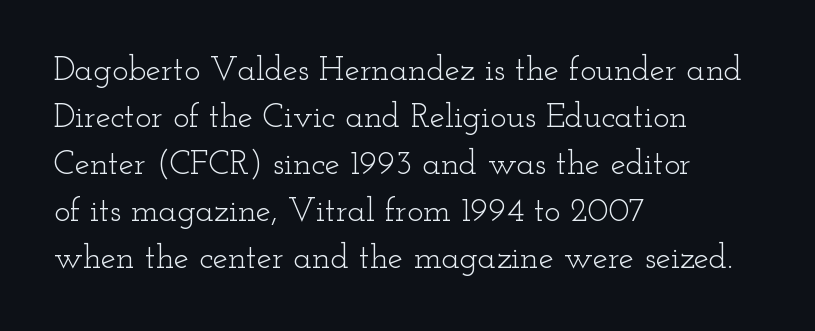
The image shows 34 px light, wide serif type, upright; set left-aligned, normal line spacing (1.38x), normal letter spacing, not underlined; low stroke contrast and a small x-height.
